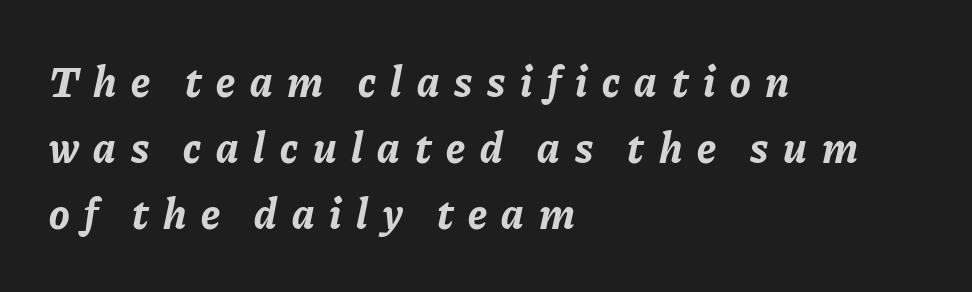
{"italic": "yes", "lean": "right", "slant_degrees": 11, "bold": "yes", "weight": "bold", "width": "normal", "stroke_contrast": "low", "x_height": "medium", "monospaced": "no", "underline": "no", "align": "left", "line_spacing": "normal", "line_spacing_ratio": 1.53, "letter_spacing": "wide", "letter_spacing_em": 0.34, "glyph_px": 43}
